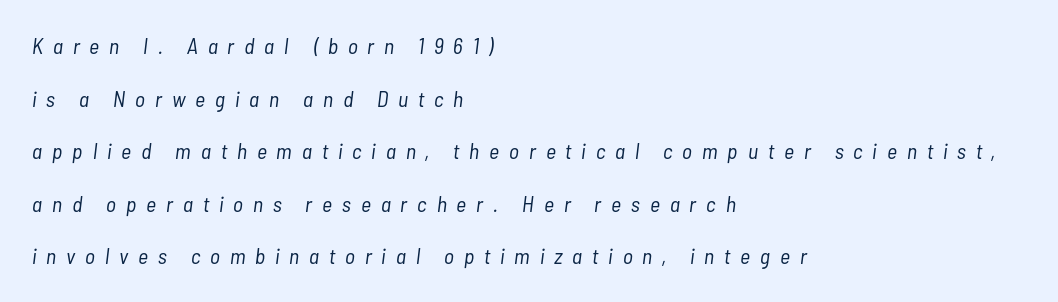
{"italic": "yes", "lean": "right", "slant_degrees": 7, "bold": "no", "underline": "no", "align": "left", "line_spacing": "loose", "line_spacing_ratio": 2.39, "letter_spacing": "wide", "letter_spacing_em": 0.45, "glyph_px": 22}
